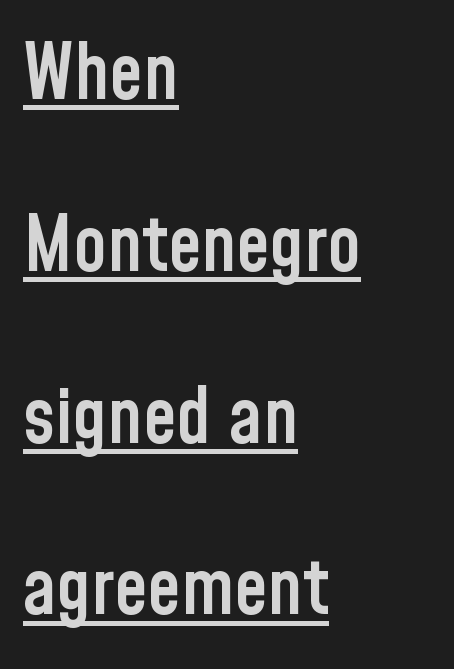
The letters advance in unequal steps, a hallmark of proportional type. Heft: intermediate — a semibold. Nobody touched the tracking dial on this one. This sample uses a sans-serif face. The lines are quadded left. Does the leading feel generous? Absolutely, it's lavish.
